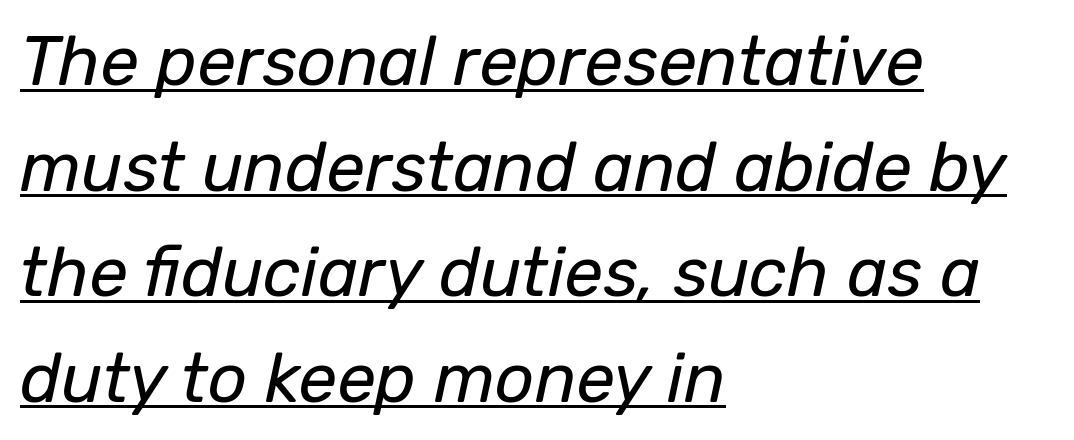
The image shows 69 px regular-weight type, italic (leaning right); set left-aligned, normal line spacing (1.53x), normal letter spacing, underlined; low stroke contrast and a medium x-height.
